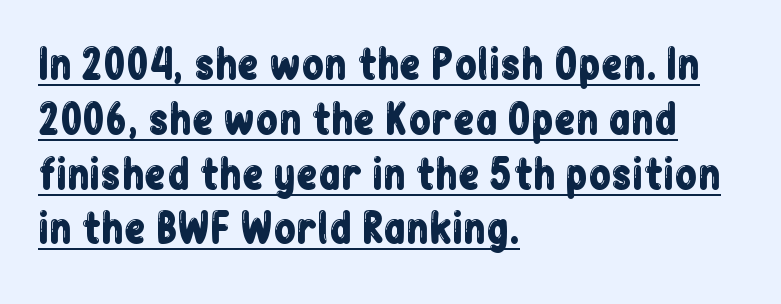
The image shows 40 px condensed sans-serif type, upright; set left-aligned, normal line spacing (1.37x), normal letter spacing, underlined; low stroke contrast and a medium x-height.
